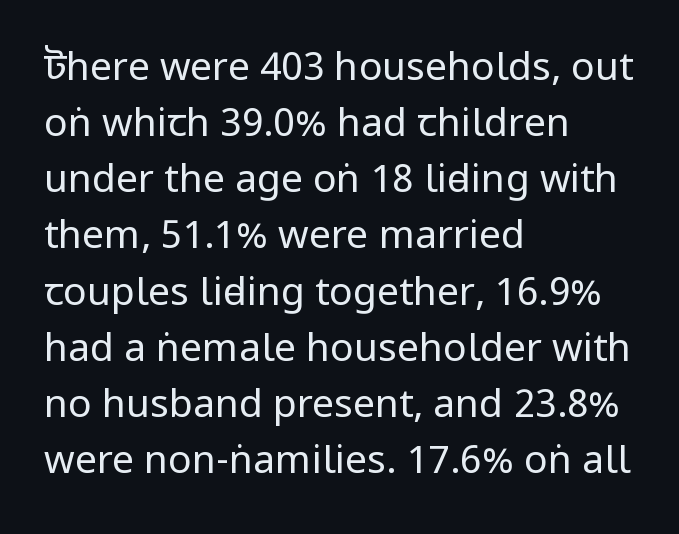
Varying glyph widths throughout — classic text-font behaviour. Is the block centered? No — it sits flush against the left margin. Underline: absent. Successive baselines arrive at the customary interval. The text was rendered using a sans face with plain stroke endings.
